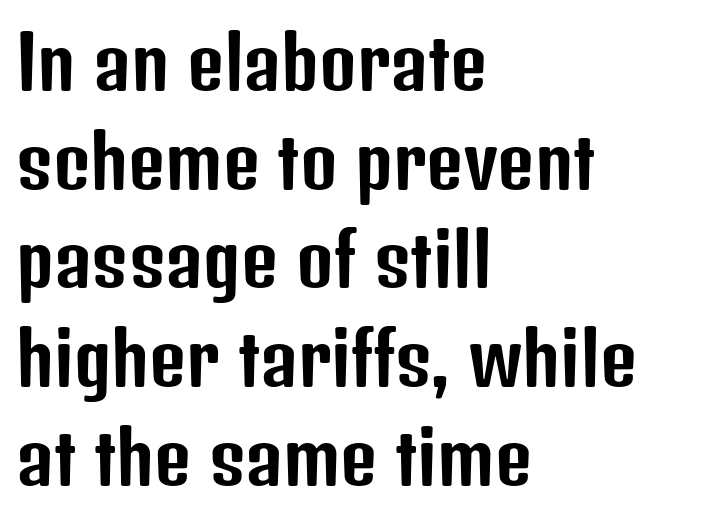
The rag falls on the right side of this text block. How are the letters spaced? Ordinarily, with no added tracking. The letters advance in unequal steps, a hallmark of proportional type. Italic: no, the glyphs are upright roman. This is sans-serif lettering, the kind often seen on screens and signage. Beneath every word, the page is bare.
